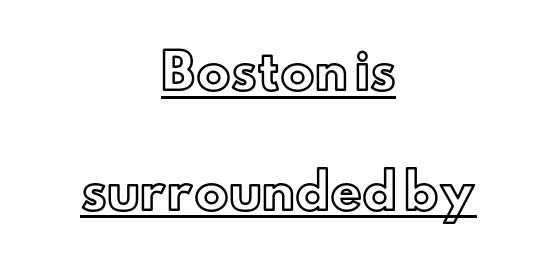
The image shows 49 px text type, upright; set centered, loose line spacing (2.44x), normal letter spacing, underlined; a small x-height.
